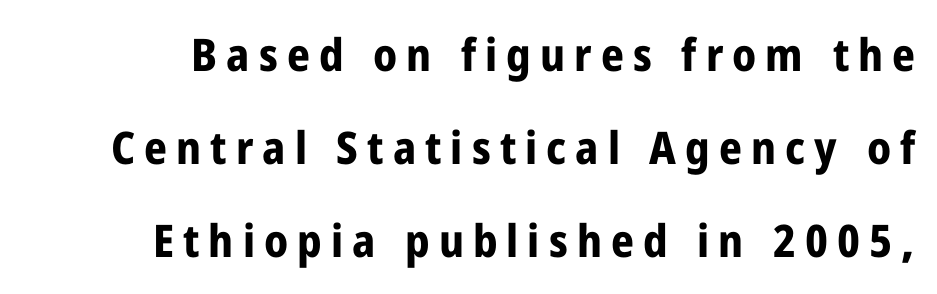
The area under the type is left untouched. Display-style spreading of the glyphs; the letterfit is very open. These lines are rendered in a variable-pitch font. Each letter's strokes conclude bluntly, with no projecting serifs. Students, this is bold: see how much ink each stroke carries. Interline gaps are noticeably wide in this sample.
